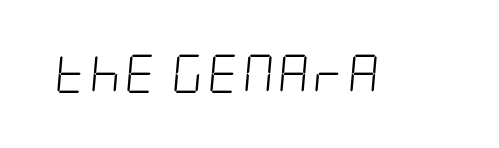
The typeface has the unassuming heft of standard copy or less. Emphasis-style slanted type is in use. Just letters on the line, the space beneath them empty.
